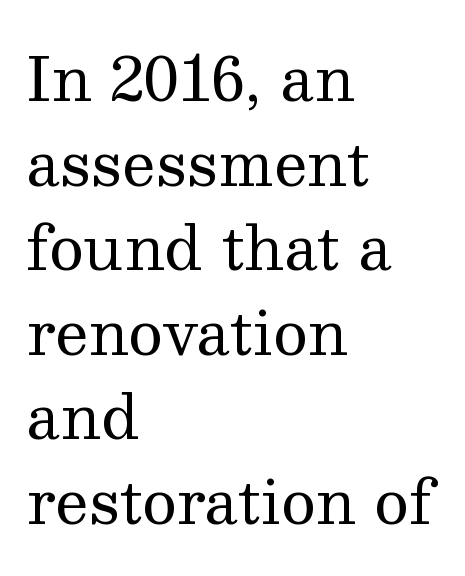
{"serif": "yes", "italic": "no", "bold": "no", "weight": "regular", "width": "normal", "stroke_contrast": "medium", "x_height": "medium", "monospaced": "no", "underline": "no", "align": "left", "line_spacing": "normal", "line_spacing_ratio": 1.41, "letter_spacing": "normal", "letter_spacing_em": 0.0, "glyph_px": 60}
